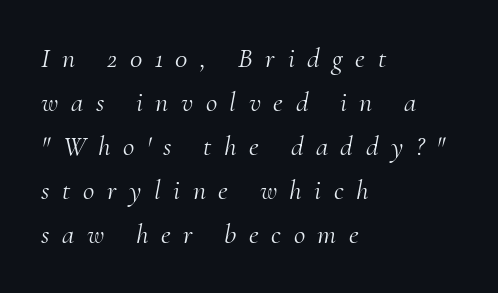
There's an unmistakable incline to the writing here. The typesetter chose a ragged-right arrangement here. Stroke mass is kept to a normal reading level or below. What's the leading like? Ordinary, nothing unusual. There is plenty of visible air inserted between adjacent glyphs. Note the varied advance widths — an 'i' is clearly narrower than an 'm'.
